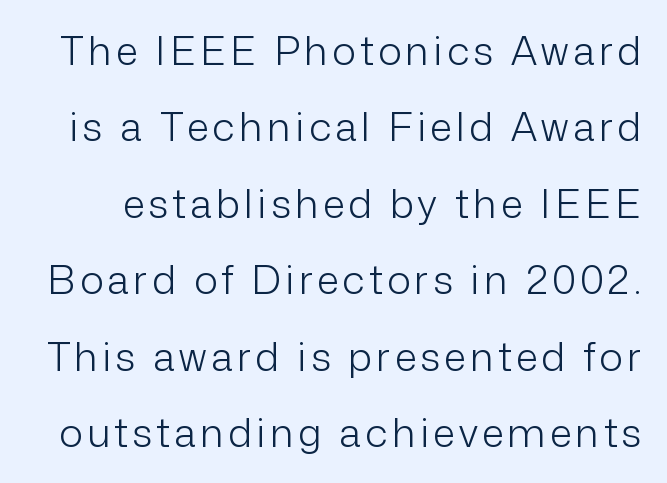
The image shows 40 px light sans-serif type, upright; set loose line spacing (1.91x), not underlined; low stroke contrast and a medium x-height.
